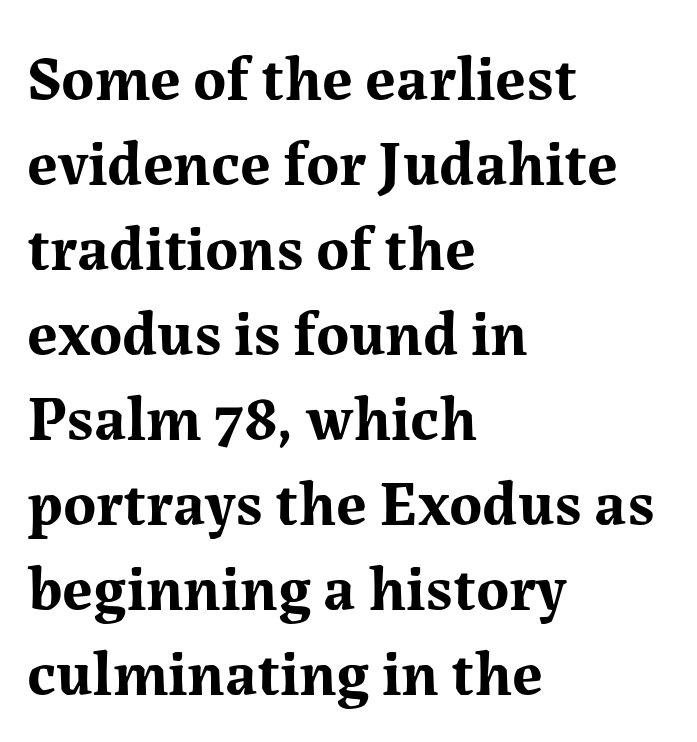
The image shows 63 px bold serif type, upright; set left-aligned, normal line spacing (1.35x), normal letter spacing, not underlined; medium stroke contrast and a medium x-height.
